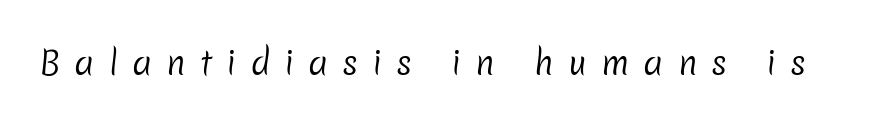
Note the varied advance widths — an 'i' is clearly narrower than an 'm'. Letters have the restrained weight of plain body copy at most. Compared with typical body copy, the letter spacing here is much looser. This rendering features lettering with no underline. This sample uses a sans-serif face.
